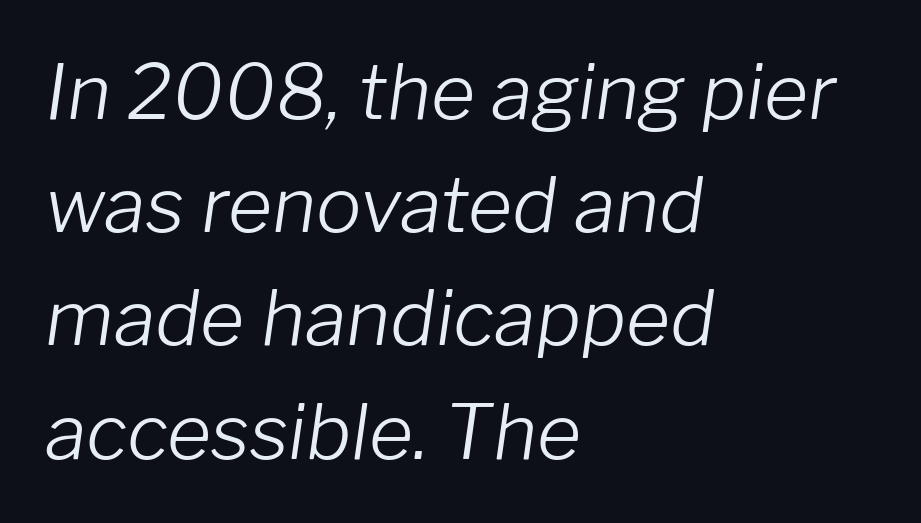
The image shows 76 px light type, italic (leaning right); set left-aligned, normal line spacing (1.49x), normal letter spacing, not underlined; low stroke contrast and a medium x-height.
